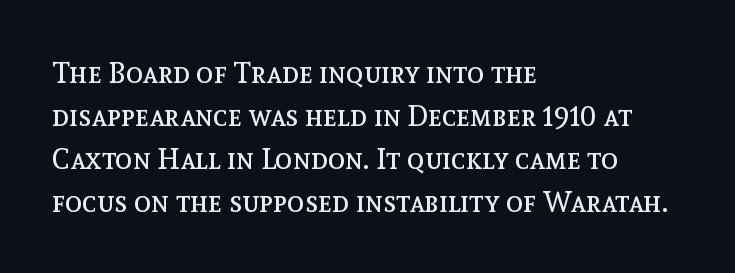
{"italic": "no", "bold": "no", "weight": "regular", "width": "normal", "x_height": "medium", "monospaced": "no", "underline": "no", "align": "left", "line_spacing": "normal", "line_spacing_ratio": 1.48, "letter_spacing": "normal", "letter_spacing_em": 0.0, "glyph_px": 29}
